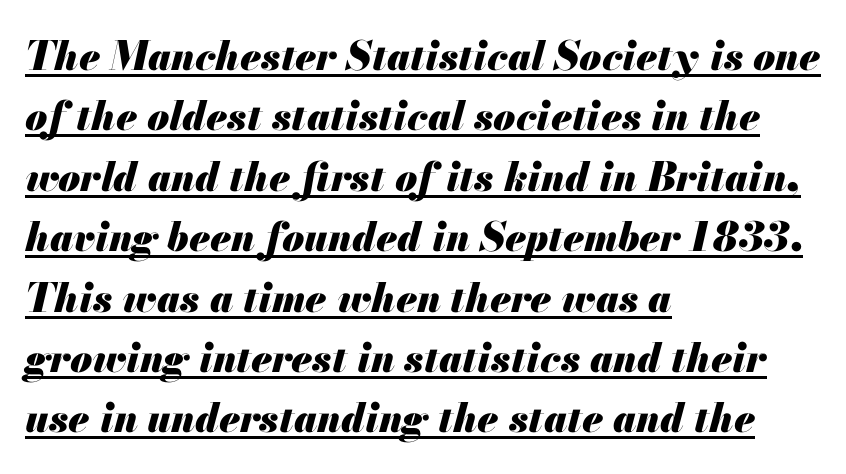
Each new line begins a customary step beneath the previous one. Does the weight exceed regular? Yes, all the way to bold. This sample has the flowing, uneven cadence of proportional lettering. In CSS terms this would be text-align: left. The glyphs look as if they've been sheared to an angle. The line texture is even and compact thanks to regular tracking.
